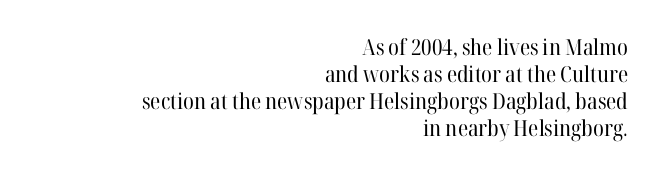
Q: Is the text bold? A: No.
Q: Is the text italic (slanted)? A: No, it is upright.
Q: Is the text underlined? A: No.
Q: How is the paragraph aligned? A: Right-aligned.
Q: Is the spacing between letters normal or unusually wide? A: Normal.
